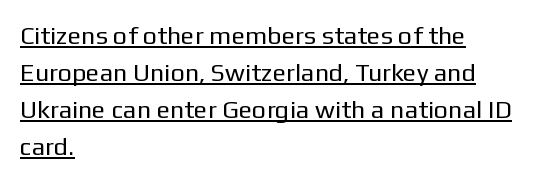
The image shows 25 px text type, upright; set left-aligned, normal line spacing (1.48x), normal letter spacing, underlined.
